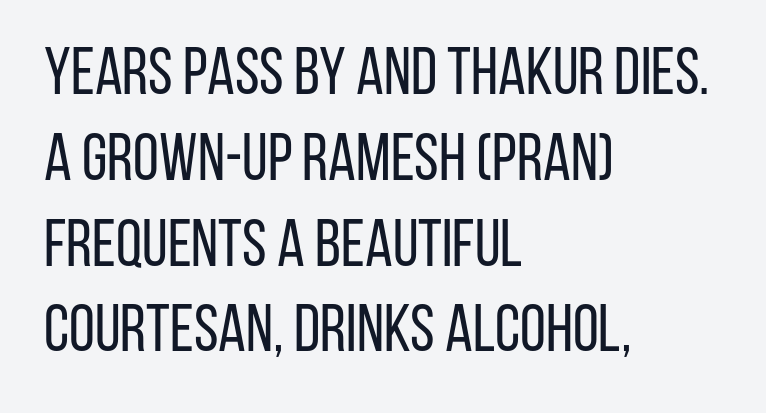
Q: Is the text bold? A: No.
Q: Is the text italic (slanted)? A: No, it is upright.
Q: Is the typeface a serif or a sans-serif typeface? A: Sans-serif.
Q: Is the text underlined? A: No.
Q: How is the paragraph aligned? A: Left-aligned.
Q: Is the spacing between letters normal or unusually wide? A: Normal.
Q: Is the spacing between lines tight, normal or loose? A: Normal.
Q: Width (condensed, normal, or wide)? A: Condensed.
Q: Stroke contrast? A: Low.
Q: x-height? A: Large.
Q: Monospaced? A: No.
